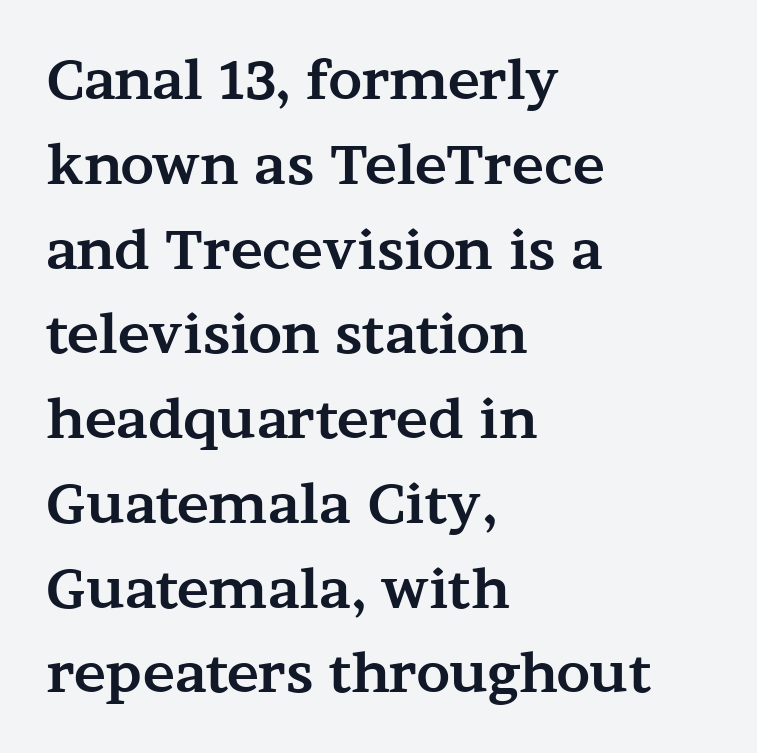
{"serif": "yes", "italic": "no", "bold": "yes", "weight": "bold", "width": "wide", "stroke_contrast": "medium", "x_height": "medium", "monospaced": "no", "underline": "no", "align": "left", "line_spacing": "normal", "line_spacing_ratio": 1.57, "letter_spacing": "normal", "letter_spacing_em": 0.0, "glyph_px": 54}
